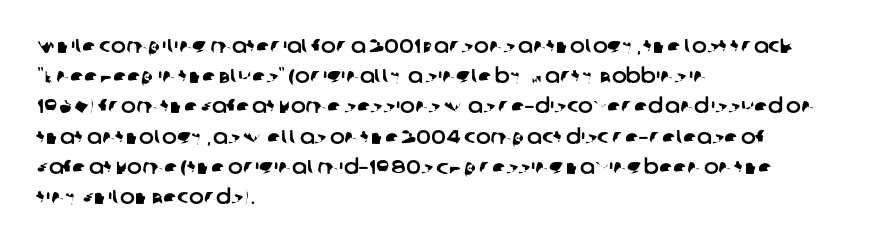
{"underline": "no", "align": "left", "line_spacing": "normal", "line_spacing_ratio": 1.51, "letter_spacing": "normal", "letter_spacing_em": 0.0, "glyph_px": 20}
